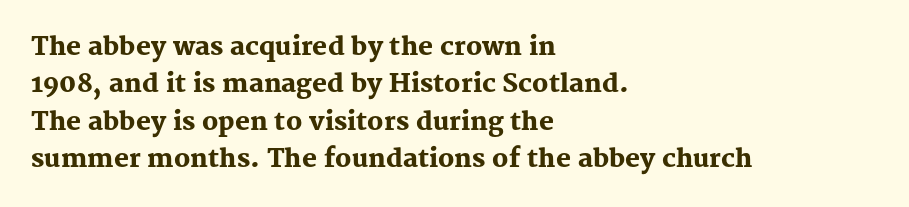
The image shows 25 px bold type, upright; set left-aligned, normal line spacing (1.5x), normal letter spacing, not underlined.
